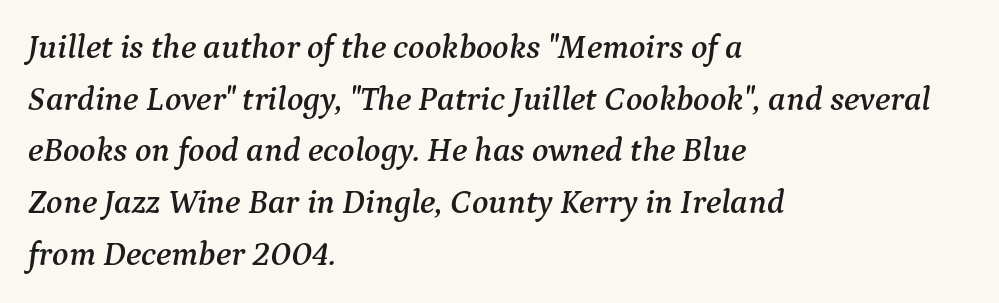
A clean baseline with only descenders dipping below it. Looking at the ascenders, they clearly lean. Does extra space separate the letters? No, they use regular spacing. Character widths vary here, with narrow letters taking less room than wide ones. This sample uses a serif face. These lines sit exactly where default settings would place them.
